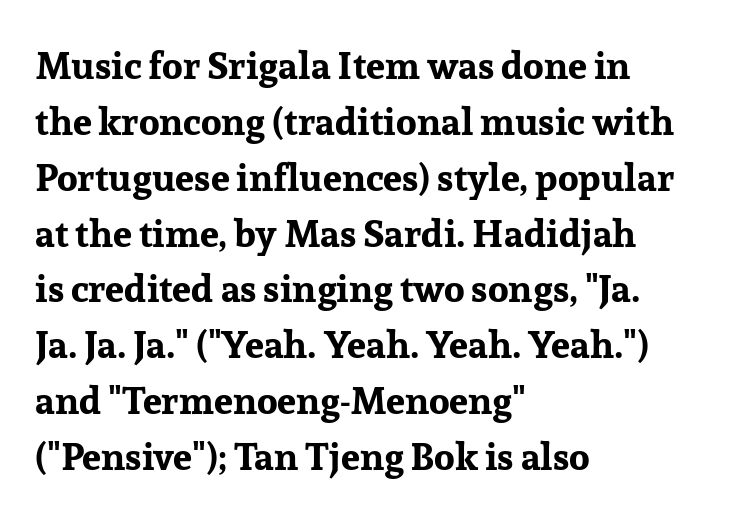
Serif or sans? Serif — the stroke terminals have little feet. Looks like regular typesetting: each glyph gets only the width it needs. Quick note: not italic, upright. Spacing between characters is what you'd get straight out of the box. A typesetter would call this leading conventional body-copy spacing.
